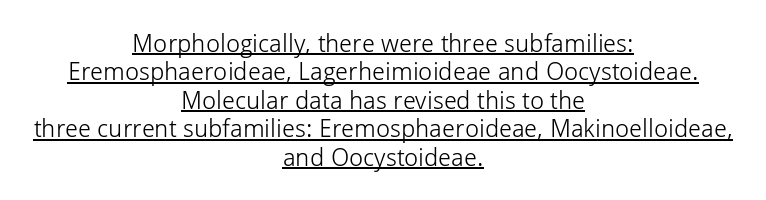
{"italic": "no", "bold": "no", "underline": "yes", "align": "center", "line_spacing": "tight", "line_spacing_ratio": 1.14, "letter_spacing": "normal", "letter_spacing_em": 0.0, "glyph_px": 25}
